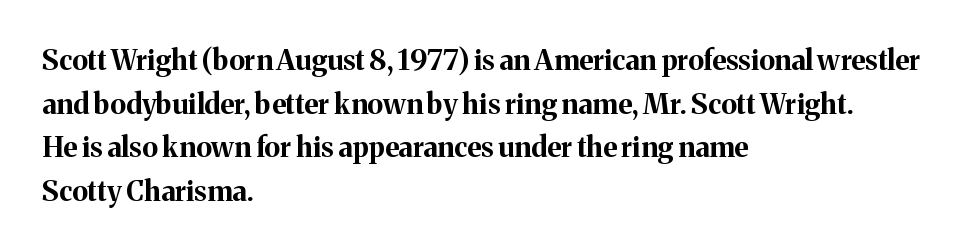
Notice how the stems are strictly vertical — no italics here. A typesetter would call this leading conventional body-copy spacing. Font category for this specimen: serif. Look at the stroke-to-counter ratio: heavy, a bold.
